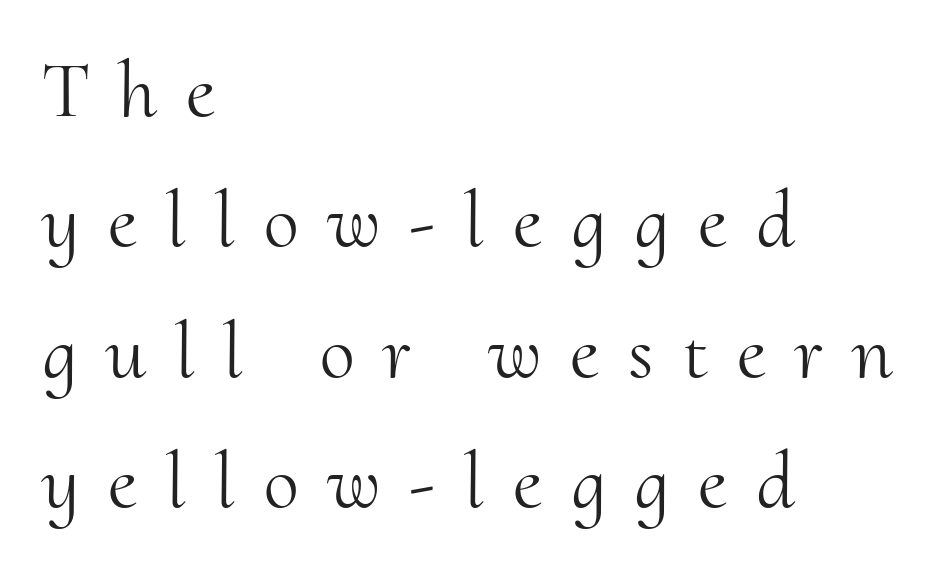
{"serif": "yes", "italic": "no", "bold": "no", "weight": "light", "width": "normal", "stroke_contrast": "medium", "x_height": "small", "monospaced": "no", "underline": "no", "align": "left", "line_spacing": "normal", "line_spacing_ratio": 1.63, "letter_spacing": "wide", "letter_spacing_em": 0.36, "glyph_px": 80}
